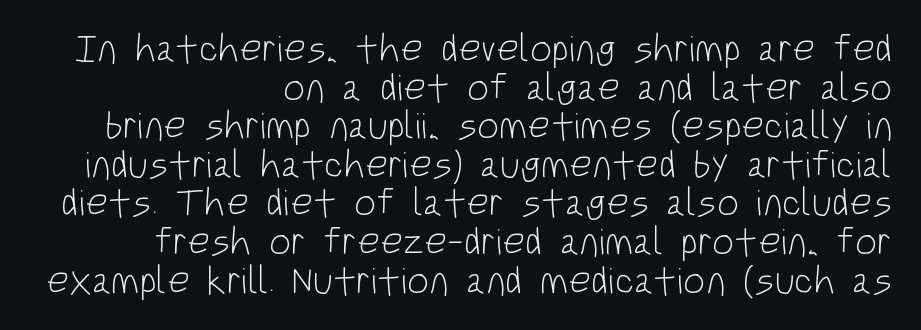
The image shows 39 px light, condensed sans-serif type, upright; set right-aligned, tight line spacing (0.99x), normal letter spacing, not underlined; low stroke contrast and a large x-height.
